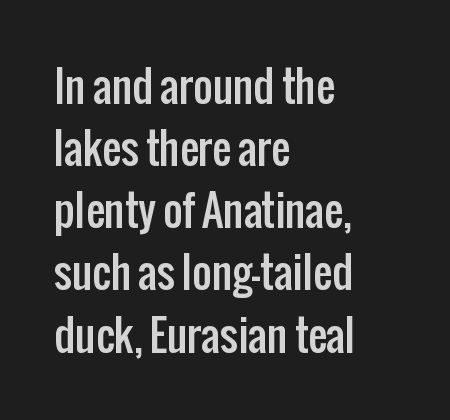
Q: Is the text italic (slanted)? A: No, it is upright.
Q: Is the typeface a serif or a sans-serif typeface? A: Sans-serif.
Q: Is the text underlined? A: No.
Q: How is the paragraph aligned? A: Left-aligned.
Q: Is the spacing between letters normal or unusually wide? A: Normal.
Q: Is the spacing between lines tight, normal or loose? A: Normal.
Q: Width (condensed, normal, or wide)? A: Condensed.
Q: Stroke contrast? A: Low.
Q: x-height? A: Medium.
Q: Monospaced? A: No.
